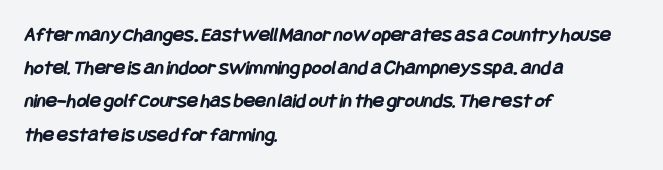
Q: Is the text bold? A: Yes.
Q: Is the text underlined? A: No.
Q: How is the paragraph aligned? A: Left-aligned.
Q: Is the spacing between letters normal or unusually wide? A: Normal.
Q: Is the spacing between lines tight, normal or loose? A: Normal.
